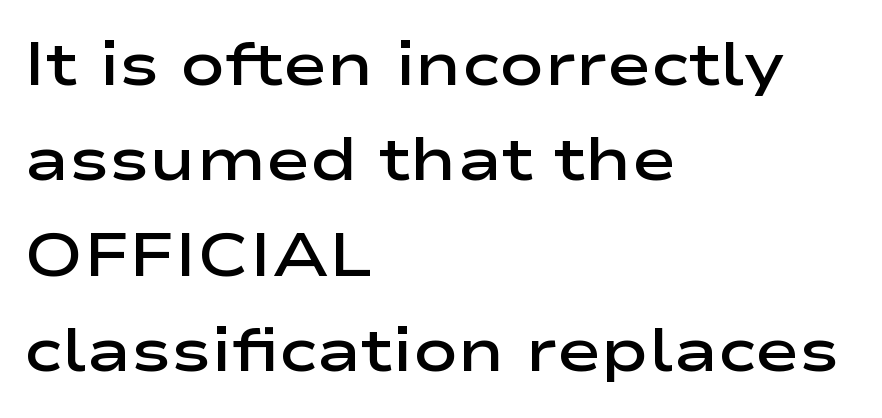
{"serif": "no", "italic": "no", "bold": "semi", "weight": "semibold", "width": "wide", "stroke_contrast": "low", "x_height": "medium", "monospaced": "no", "underline": "no", "align": "left", "line_spacing": "normal", "line_spacing_ratio": 1.59, "letter_spacing": "normal", "letter_spacing_em": 0.0, "glyph_px": 60}
